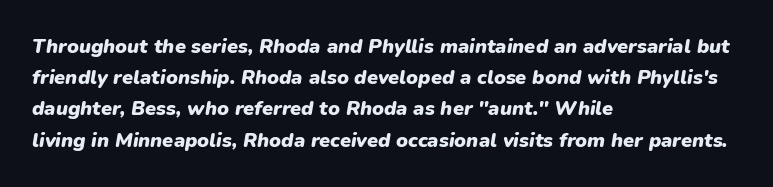
Q: Is the text bold? A: Yes.
Q: Is the text italic (slanted)? A: Yes, it leans right by about 9 degrees.
Q: Is the text underlined? A: No.
Q: How is the paragraph aligned? A: Left-aligned.
Q: Is the spacing between letters normal or unusually wide? A: Normal.
Q: Is the spacing between lines tight, normal or loose? A: Normal.
